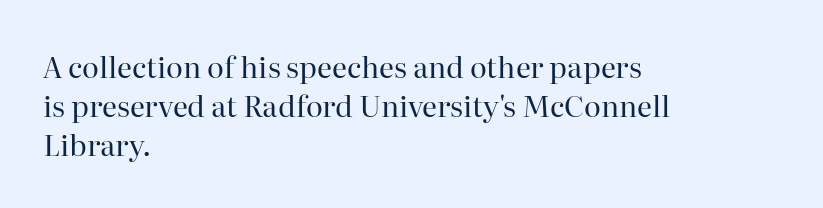
{"serif": "yes", "italic": "no", "bold": "no", "weight": "regular", "width": "normal", "stroke_contrast": "high", "x_height": "medium", "monospaced": "no", "underline": "no", "align": "left", "line_spacing": "normal", "line_spacing_ratio": 1.34, "letter_spacing": "normal", "letter_spacing_em": 0.0, "glyph_px": 29}
